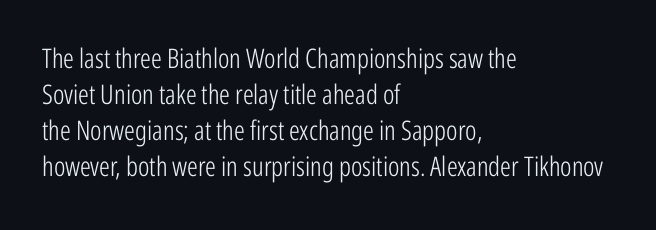
Q: Is the text bold? A: No.
Q: Is the text italic (slanted)? A: No, it is upright.
Q: Is the text underlined? A: No.
Q: How is the paragraph aligned? A: Left-aligned.
Q: Is the spacing between letters normal or unusually wide? A: Normal.
Q: Is the spacing between lines tight, normal or loose? A: Normal.
